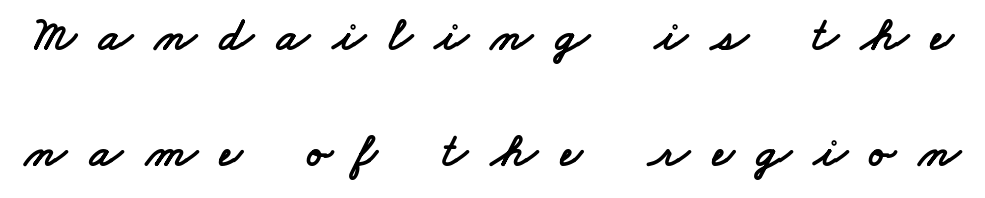
The image shows 48 px wide sans-serif type; set loose line spacing (2.42x), unusually wide letter spacing (+0.48 em), not underlined; low stroke contrast and a small x-height.
